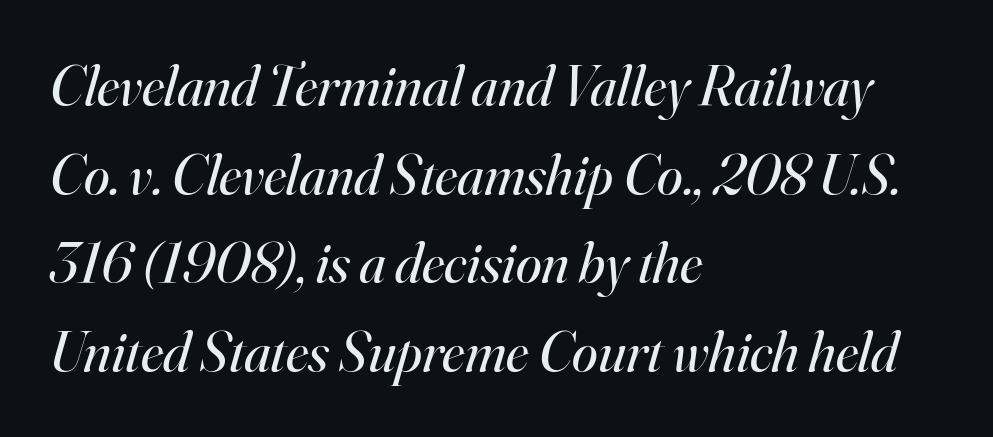
Q: Is the text bold? A: No.
Q: Is the text italic (slanted)? A: Yes, it leans right by about 16 degrees.
Q: Is the typeface a serif or a sans-serif typeface? A: Serif.
Q: Is the text underlined? A: No.
Q: How is the paragraph aligned? A: Left-aligned.
Q: Is the spacing between letters normal or unusually wide? A: Normal.
Q: Is the spacing between lines tight, normal or loose? A: Normal.
Q: Width (condensed, normal, or wide)? A: Normal.
Q: Stroke contrast? A: High.
Q: x-height? A: Small.
Q: Monospaced? A: No.
